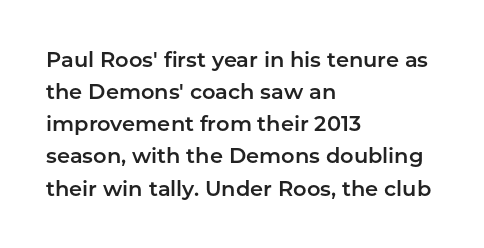
Q: Is the text italic (slanted)? A: No, it is upright.
Q: Is the text underlined? A: No.
Q: How is the paragraph aligned? A: Left-aligned.
Q: Is the spacing between letters normal or unusually wide? A: Normal.
Q: Is the spacing between lines tight, normal or loose? A: Normal.
